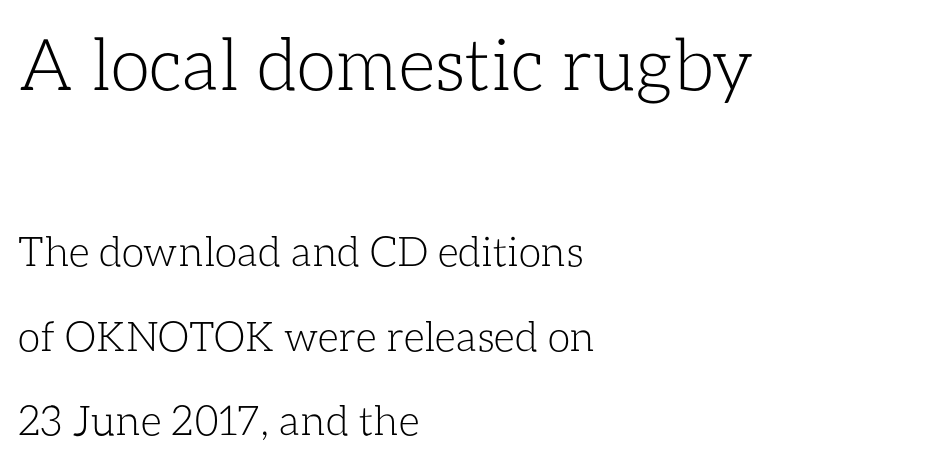
Q: Is the text bold? A: No.
Q: Is the text italic (slanted)? A: No, it is upright.
Q: Is the text underlined? A: No.
Q: How is the paragraph aligned? A: Left-aligned.
Q: Is the spacing between letters normal or unusually wide? A: Normal.
Q: Is the spacing between lines tight, normal or loose? A: Loose.
Q: Which block of text is set in a larger size, the first (top) or the second (bottom)? A: The first (top) one.
Q: Width (condensed, normal, or wide)? A: Normal.
Q: Stroke contrast? A: Low.
Q: x-height? A: Medium.
Q: Monospaced? A: No.
